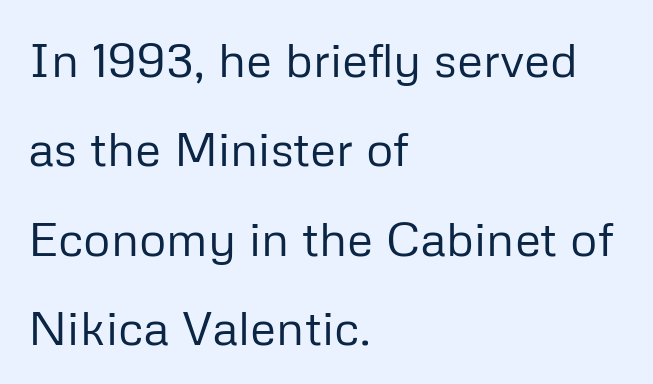
Q: Is the text bold? A: No.
Q: Is the text italic (slanted)? A: No, it is upright.
Q: Is the typeface a serif or a sans-serif typeface? A: Sans-serif.
Q: Is the text underlined? A: No.
Q: How is the paragraph aligned? A: Left-aligned.
Q: Is the spacing between letters normal or unusually wide? A: Normal.
Q: Width (condensed, normal, or wide)? A: Normal.
Q: Stroke contrast? A: Low.
Q: x-height? A: Medium.
Q: Monospaced? A: No.
